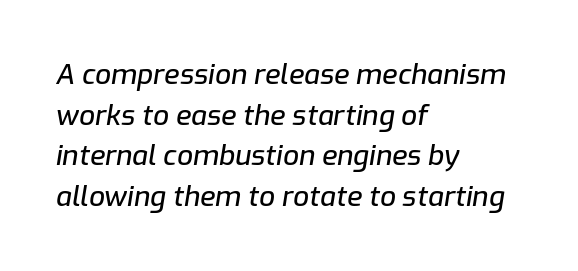
{"italic": "yes", "lean": "right", "slant_degrees": 9, "width": "normal", "stroke_contrast": "low", "x_height": "medium", "monospaced": "no", "underline": "no", "align": "left", "line_spacing": "normal", "line_spacing_ratio": 1.45, "letter_spacing": "normal", "letter_spacing_em": 0.0, "glyph_px": 28}
